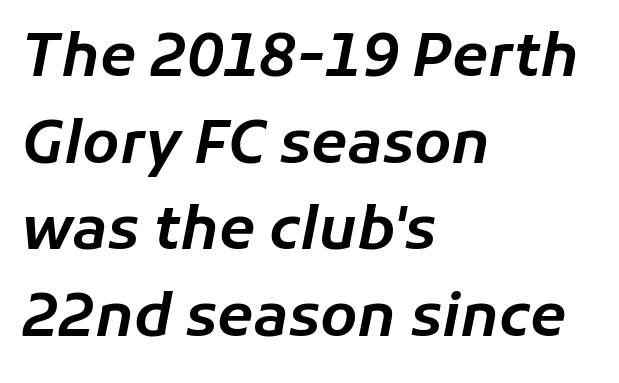
Q: Is the text italic (slanted)? A: Yes, it leans right by about 11 degrees.
Q: Is the text underlined? A: No.
Q: How is the paragraph aligned? A: Left-aligned.
Q: Is the spacing between letters normal or unusually wide? A: Normal.
Q: Is the spacing between lines tight, normal or loose? A: Normal.
Q: Width (condensed, normal, or wide)? A: Normal.
Q: Stroke contrast? A: Low.
Q: x-height? A: Medium.
Q: Monospaced? A: No.
